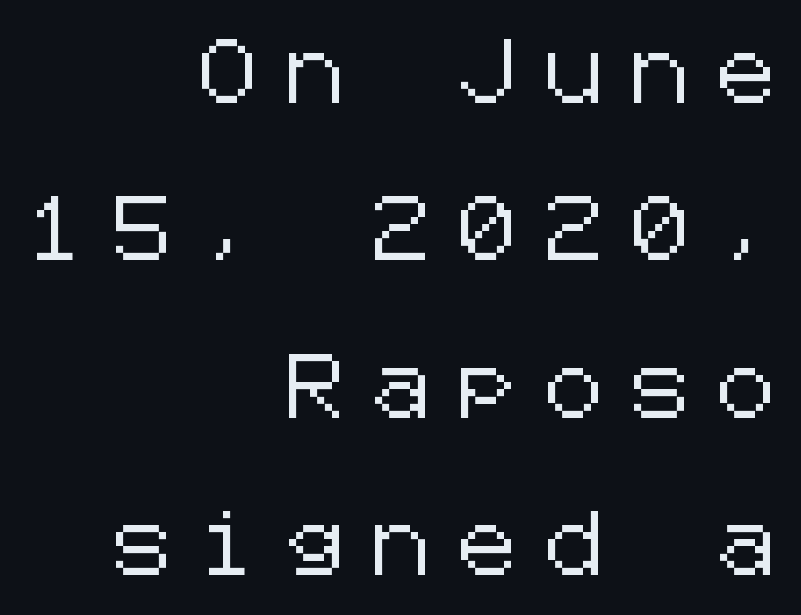
Q: Is the text italic (slanted)? A: No, it is upright.
Q: Is the typeface a serif or a sans-serif typeface? A: Sans-serif.
Q: Is the text underlined? A: No.
Q: How is the paragraph aligned? A: Right-aligned.
Q: Is the spacing between letters normal or unusually wide? A: Unusually wide.
Q: Is the spacing between lines tight, normal or loose? A: Loose.
Q: Width (condensed, normal, or wide)? A: Normal.
Q: Stroke contrast? A: Low.
Q: x-height? A: Medium.
